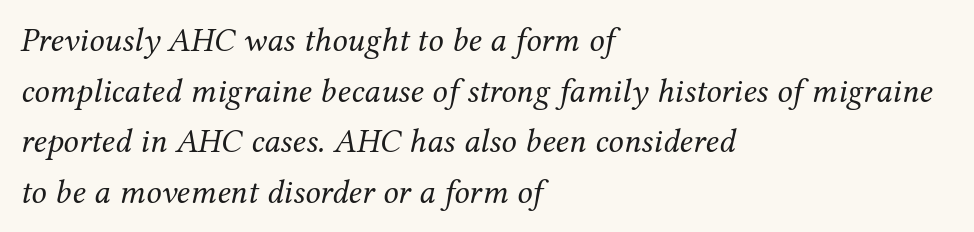
Q: Is the text bold? A: No.
Q: Is the text italic (slanted)? A: Yes, it leans right by about 12 degrees.
Q: Is the typeface a serif or a sans-serif typeface? A: Serif.
Q: Is the text underlined? A: No.
Q: How is the paragraph aligned? A: Left-aligned.
Q: Is the spacing between letters normal or unusually wide? A: Normal.
Q: Is the spacing between lines tight, normal or loose? A: Normal.
Q: Width (condensed, normal, or wide)? A: Normal.
Q: Stroke contrast? A: Medium.
Q: x-height? A: Medium.
Q: Monospaced? A: No.
